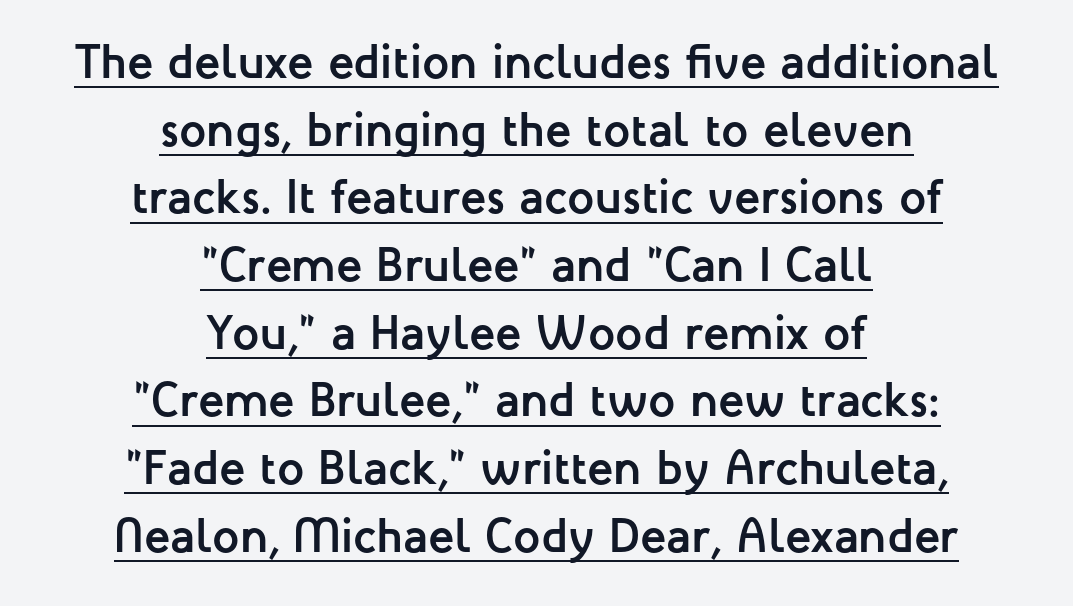
The image shows 48 px semibold sans-serif type, upright; set centered, normal line spacing (1.41x), normal letter spacing, underlined; low stroke contrast and a medium x-height.
